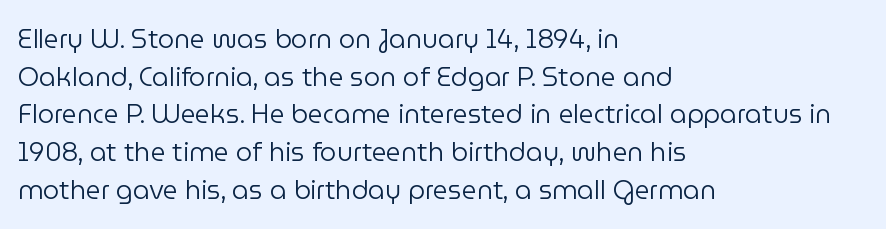
{"italic": "no", "bold": "no", "underline": "no", "align": "left", "line_spacing": "normal", "line_spacing_ratio": 1.45, "letter_spacing": "normal", "letter_spacing_em": 0.0, "glyph_px": 26}
